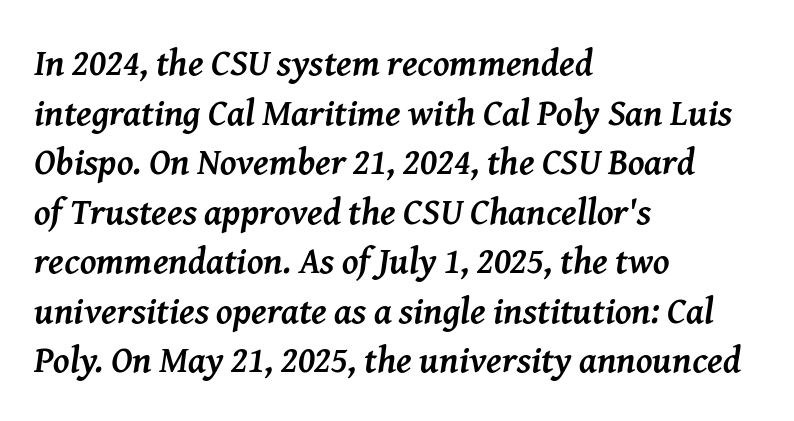
{"serif": "yes", "italic": "yes", "lean": "right", "slant_degrees": 8, "bold": "yes", "weight": "semibold", "width": "normal", "stroke_contrast": "medium", "x_height": "medium", "monospaced": "no", "underline": "no", "align": "left", "line_spacing": "normal", "line_spacing_ratio": 1.34, "letter_spacing": "normal", "letter_spacing_em": 0.0, "glyph_px": 37}
